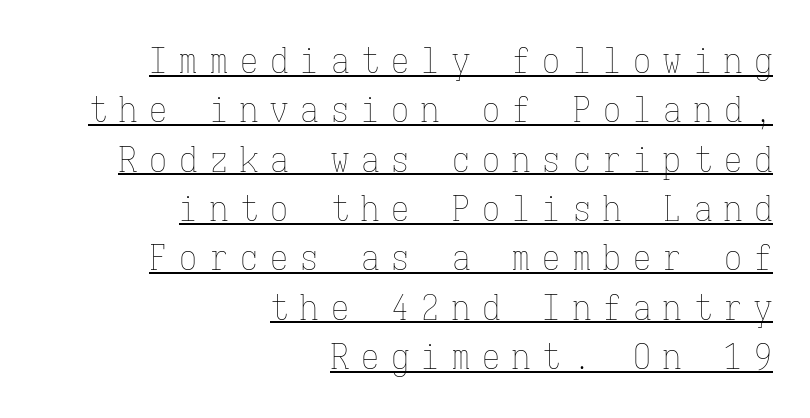
Q: Is the text bold? A: No.
Q: Is the text italic (slanted)? A: No, it is upright.
Q: Is the text underlined? A: Yes.
Q: How is the paragraph aligned? A: Right-aligned.
Q: Is the spacing between letters normal or unusually wide? A: Unusually wide.
Q: Is the spacing between lines tight, normal or loose? A: Normal.
Q: Width (condensed, normal, or wide)? A: Condensed.
Q: Stroke contrast? A: Low.
Q: x-height? A: Medium.
Q: Monospaced? A: Yes.
